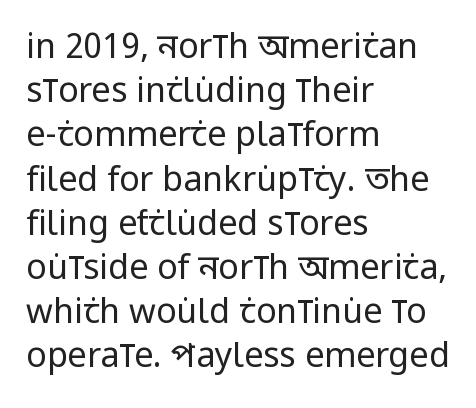
{"serif": "no", "italic": "no", "bold": "no", "weight": "regular", "width": "condensed", "stroke_contrast": "low", "x_height": "large", "monospaced": "no", "underline": "no", "align": "left", "line_spacing": "normal", "line_spacing_ratio": 1.3, "letter_spacing": "normal", "letter_spacing_em": 0.0, "glyph_px": 34}
